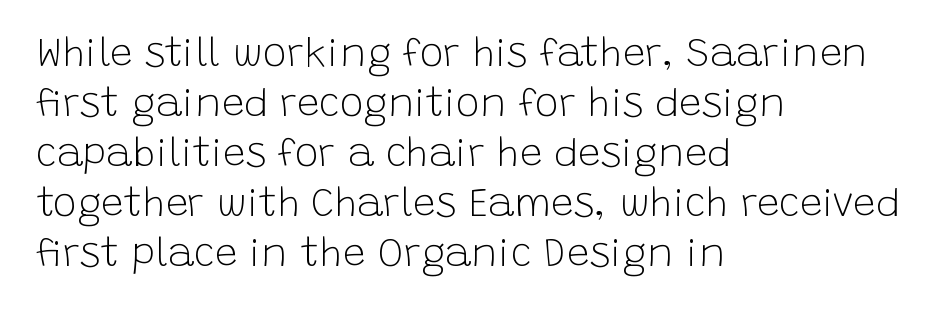
{"serif": "no", "italic": "no", "bold": "no", "weight": "light", "width": "normal", "stroke_contrast": "low", "x_height": "large", "monospaced": "no", "underline": "no", "align": "left", "line_spacing": "normal", "line_spacing_ratio": 1.25, "letter_spacing": "normal", "letter_spacing_em": 0.0, "glyph_px": 40}
